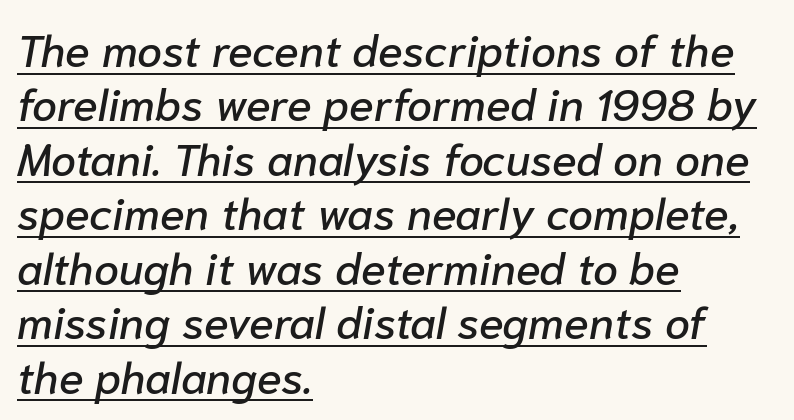
Q: Is the text italic (slanted)? A: Yes, it leans right by about 10 degrees.
Q: Is the text underlined? A: Yes.
Q: How is the paragraph aligned? A: Left-aligned.
Q: Is the spacing between letters normal or unusually wide? A: Normal.
Q: Width (condensed, normal, or wide)? A: Normal.
Q: Stroke contrast? A: Low.
Q: x-height? A: Medium.
Q: Monospaced? A: No.
